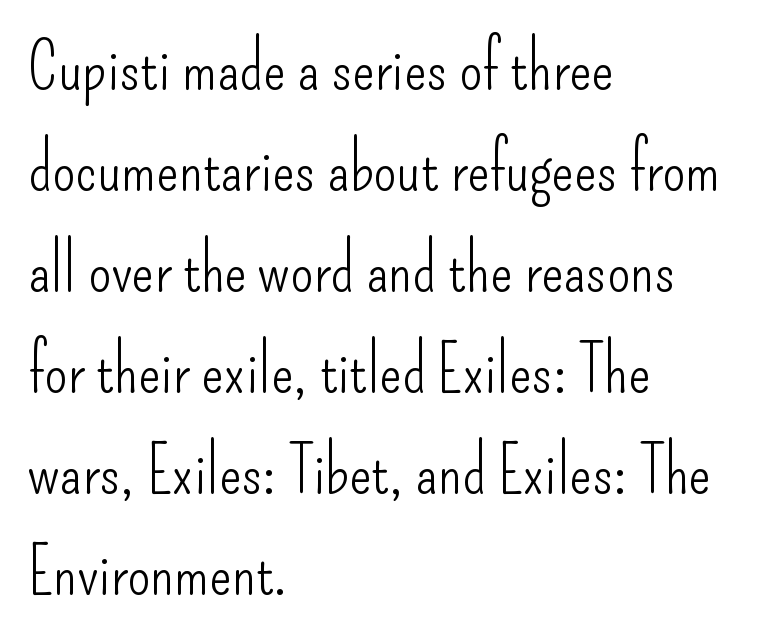
The image shows 66 px light, condensed sans-serif type, upright; set left-aligned, normal line spacing (1.53x), normal letter spacing, not underlined; low stroke contrast and a small x-height.
